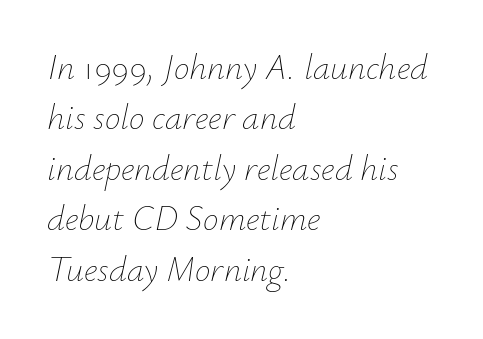
{"italic": "yes", "lean": "right", "slant_degrees": 12, "bold": "no", "weight": "thin", "width": "normal", "stroke_contrast": "low", "x_height": "small", "monospaced": "no", "underline": "no", "align": "left", "line_spacing": "normal", "line_spacing_ratio": 1.44, "letter_spacing": "normal", "letter_spacing_em": 0.0, "glyph_px": 35}
